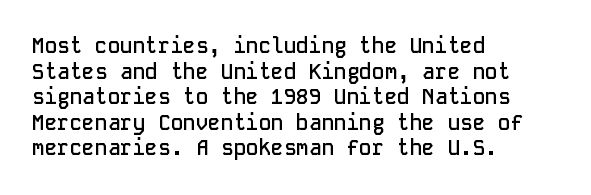
Q: Is the text bold? A: Semi-bold.
Q: Is the text italic (slanted)? A: No, it is upright.
Q: Is the text underlined? A: No.
Q: How is the paragraph aligned? A: Left-aligned.
Q: Is the spacing between letters normal or unusually wide? A: Normal.
